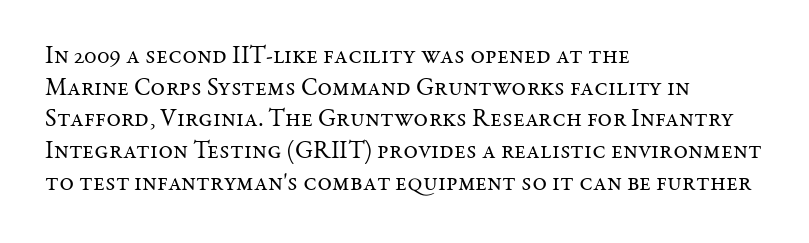
Q: Is the text bold? A: No.
Q: Is the text italic (slanted)? A: No, it is upright.
Q: Is the text underlined? A: No.
Q: How is the paragraph aligned? A: Left-aligned.
Q: Is the spacing between letters normal or unusually wide? A: Normal.
Q: Is the spacing between lines tight, normal or loose? A: Normal.
